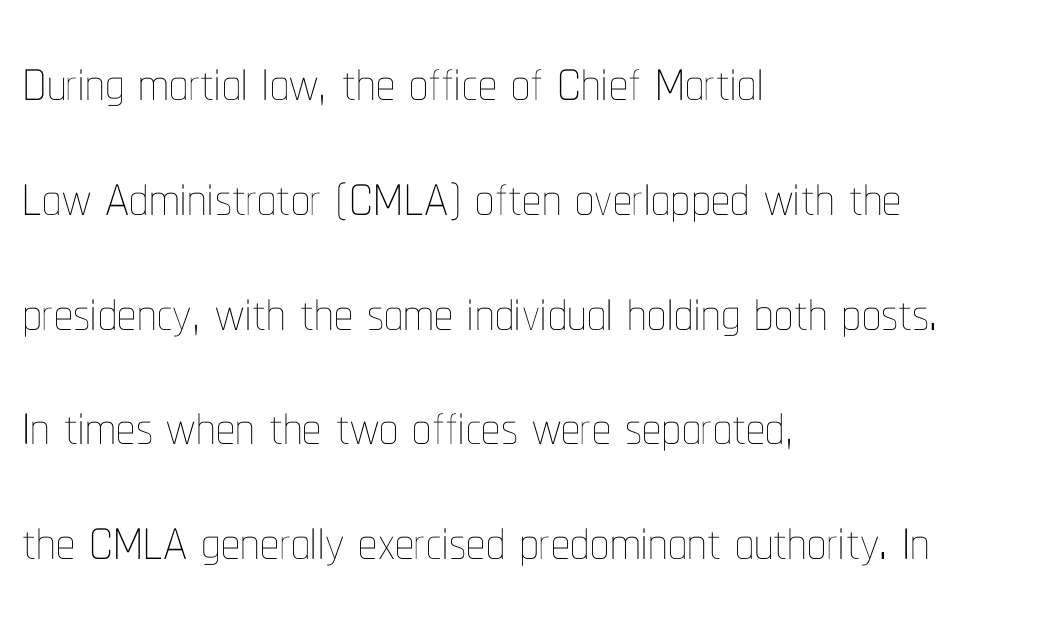
{"italic": "no", "bold": "no", "weight": "thin", "width": "condensed", "stroke_contrast": "low", "x_height": "medium", "monospaced": "no", "underline": "no", "align": "left", "line_spacing": "normal", "line_spacing_ratio": 1.51, "letter_spacing": "normal", "letter_spacing_em": 0.0, "glyph_px": 76}
